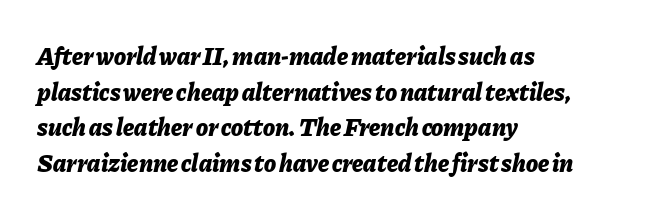
When letters slant like this, we call the style italic. The strip under each line holds only bare page. The characters look thick and weighty, a clear bold. Line beginnings align vertically; line endings do not. Baseline-to-baseline distance is the conventional proportion of letter height. Glyph-to-glyph distance matches everyday printed text.
